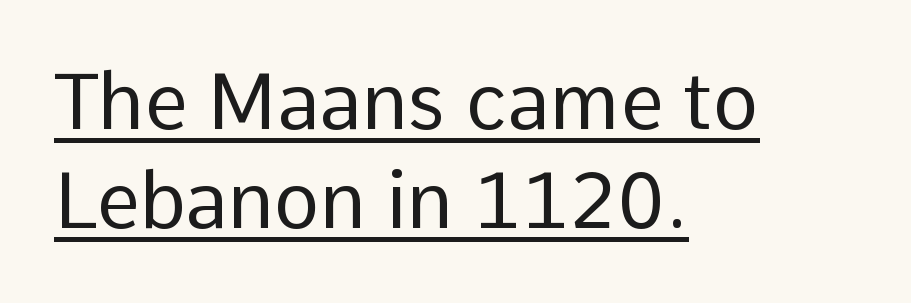
A quiet, ordinary-to-light weight characterises the typeface. The letters advance in unequal steps, a hallmark of proportional type. Font category for this specimen: sans-serif. A typesetter would call this zero additional tracking.
